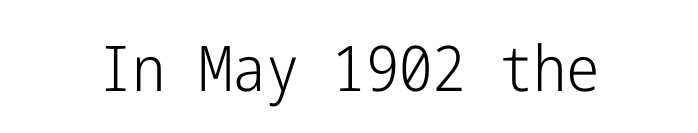
The image shows 63 px light, condensed sans-serif type, upright; set normal letter spacing, not underlined; low stroke contrast and a medium x-height.
